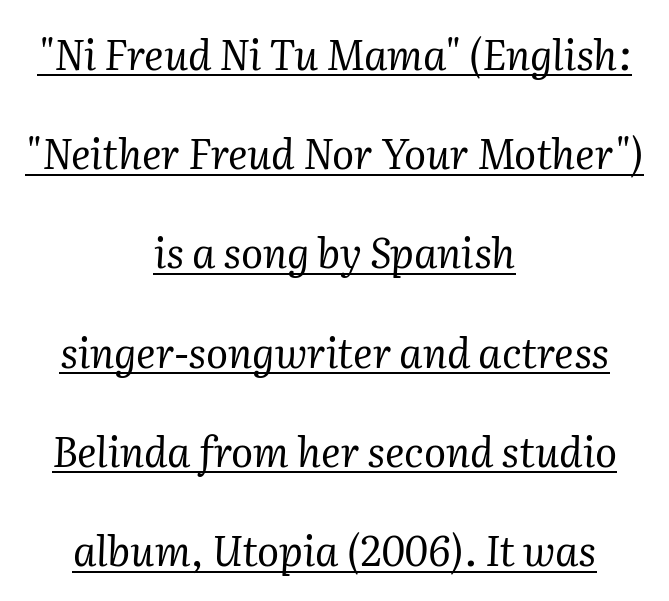
{"serif": "yes", "italic": "yes", "lean": "right", "slant_degrees": 2, "bold": "no", "weight": "regular", "width": "normal", "stroke_contrast": "medium", "x_height": "medium", "monospaced": "no", "underline": "yes", "align": "center", "line_spacing": "loose", "line_spacing_ratio": 2.42, "letter_spacing": "normal", "letter_spacing_em": 0.0, "glyph_px": 41}
